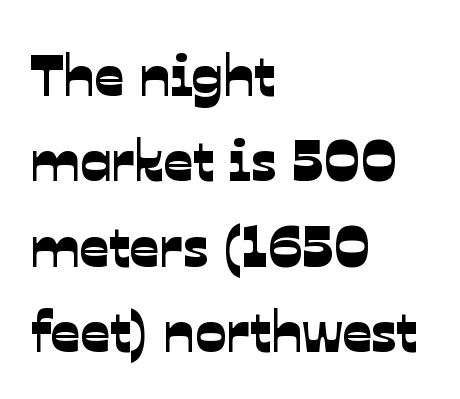
Q: Is the typeface a serif or a sans-serif typeface? A: Sans-serif.
Q: Is the text underlined? A: No.
Q: How is the paragraph aligned? A: Left-aligned.
Q: Is the spacing between letters normal or unusually wide? A: Normal.
Q: Is the spacing between lines tight, normal or loose? A: Normal.
Q: Width (condensed, normal, or wide)? A: Normal.
Q: Stroke contrast? A: Low.
Q: x-height? A: Medium.
Q: Monospaced? A: No.
